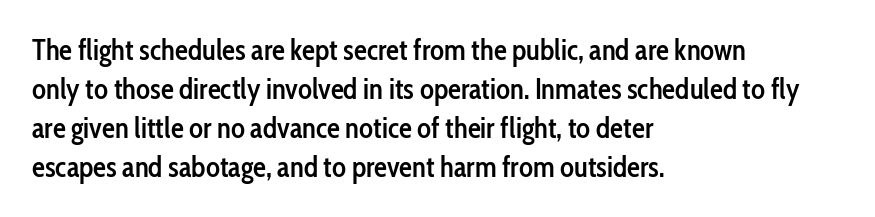
Q: Is the text bold? A: Semi-bold.
Q: Is the text italic (slanted)? A: No, it is upright.
Q: Is the typeface a serif or a sans-serif typeface? A: Sans-serif.
Q: Is the text underlined? A: No.
Q: How is the paragraph aligned? A: Left-aligned.
Q: Is the spacing between letters normal or unusually wide? A: Normal.
Q: Is the spacing between lines tight, normal or loose? A: Normal.
Q: Width (condensed, normal, or wide)? A: Condensed.
Q: Stroke contrast? A: Low.
Q: x-height? A: Medium.
Q: Monospaced? A: No.
